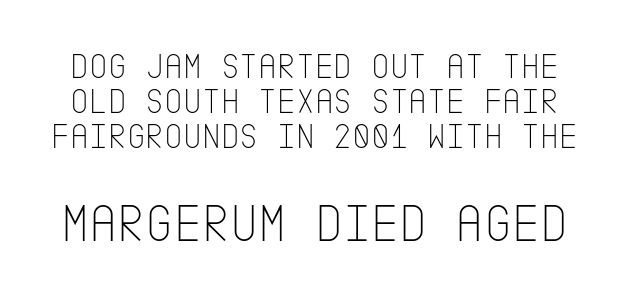
Q: Is the text bold? A: No.
Q: Is the text italic (slanted)? A: No, it is upright.
Q: Is the typeface a serif or a sans-serif typeface? A: Sans-serif.
Q: Is the text underlined? A: No.
Q: Is the spacing between letters normal or unusually wide? A: Normal.
Q: Is the spacing between lines tight, normal or loose? A: Tight.
Q: Which block of text is set in a larger size, the first (top) or the second (bottom)? A: The second (bottom) one.
Q: Width (condensed, normal, or wide)? A: Condensed.
Q: Stroke contrast? A: Low.
Q: x-height? A: Large.
